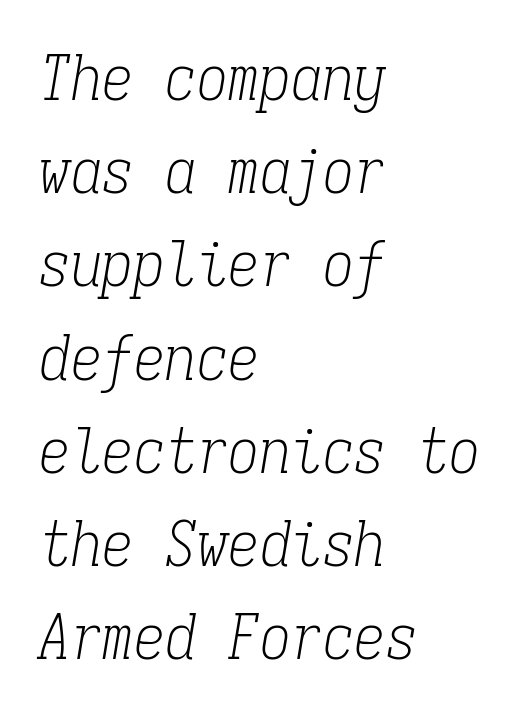
{"serif": "yes", "italic": "yes", "lean": "right", "slant_degrees": 9, "bold": "no", "weight": "light", "width": "condensed", "stroke_contrast": "low", "x_height": "medium", "monospaced": "yes", "underline": "no", "align": "left", "line_spacing": "normal", "line_spacing_ratio": 1.48, "letter_spacing": "normal", "letter_spacing_em": 0.0, "glyph_px": 63}
